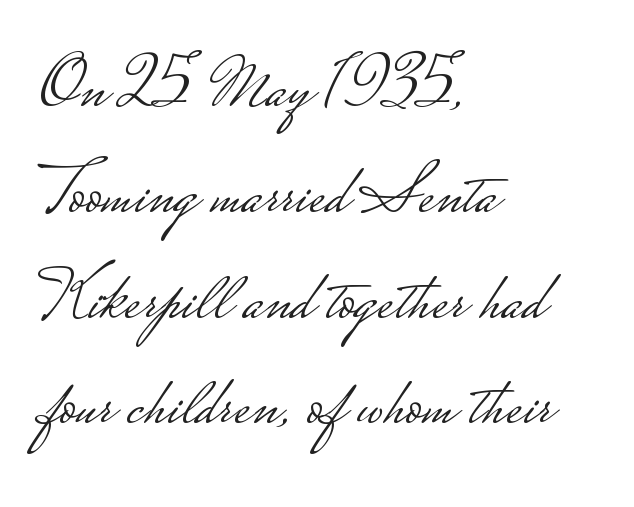
I'd call this a sans setting — the letters go barefoot. Only glyphs here, with clear space below each row. What stands out about the letter spacing? Nothing — it is the standard amount.
